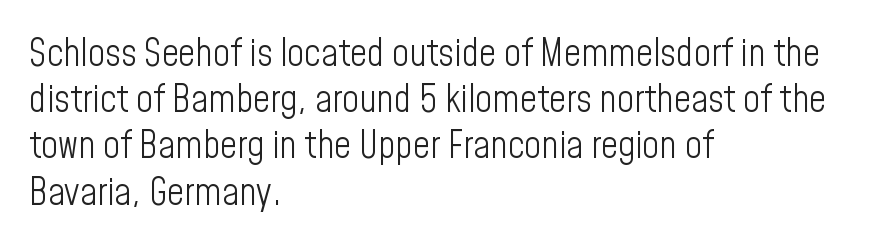
This rendering leaves character spacing at its baseline value. Is there any slant? The stems are plumb. Are there feet on the stems? There aren't — it's a sans. Compared with a typical body face, this is equally light or lighter still.
